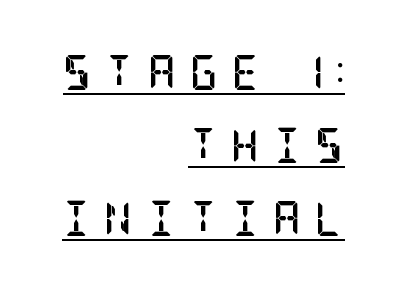
{"serif": "yes", "italic": "no", "bold": "yes", "weight": "semibold", "width": "condensed", "stroke_contrast": "low", "x_height": "large", "underline": "yes", "align": "right", "line_spacing": "loose", "line_spacing_ratio": 2.08, "letter_spacing": "wide", "letter_spacing_em": 0.39, "glyph_px": 35}
